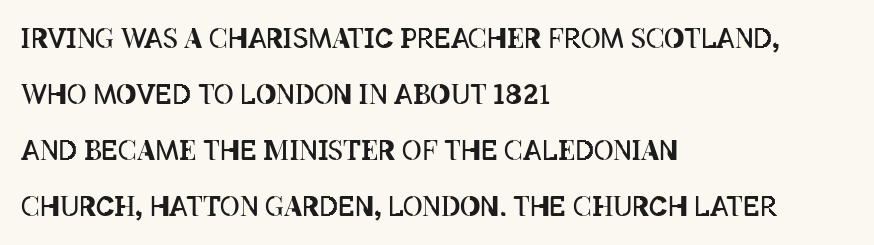
{"italic": "no", "bold": "no", "underline": "no", "align": "left", "line_spacing": "loose", "line_spacing_ratio": 2.08, "letter_spacing": "normal", "letter_spacing_em": 0.0, "glyph_px": 27}
